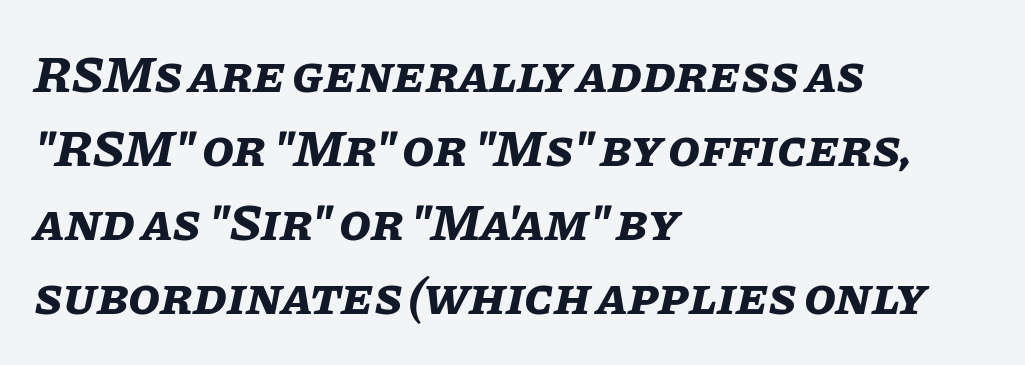
The image shows 52 px bold type, italic (leaning right); set left-aligned, normal line spacing (1.42x), normal letter spacing, not underlined; low stroke contrast and a large x-height.
